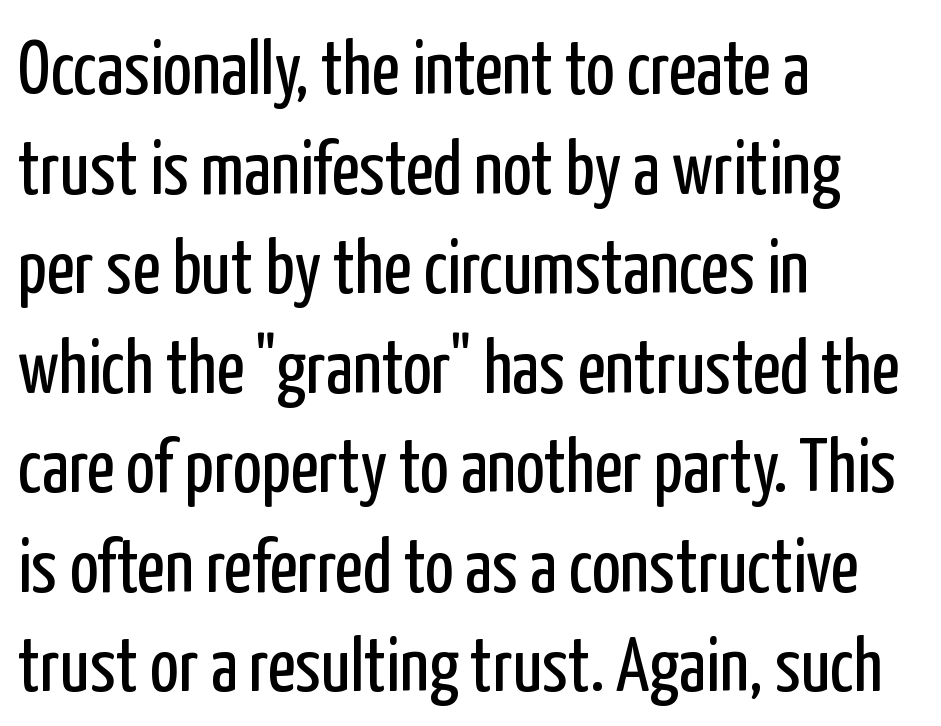
Q: Is the text bold? A: No.
Q: Is the text italic (slanted)? A: No, it is upright.
Q: Is the typeface a serif or a sans-serif typeface? A: Sans-serif.
Q: Is the text underlined? A: No.
Q: How is the paragraph aligned? A: Left-aligned.
Q: Is the spacing between letters normal or unusually wide? A: Normal.
Q: Is the spacing between lines tight, normal or loose? A: Normal.
Q: Width (condensed, normal, or wide)? A: Condensed.
Q: Stroke contrast? A: Low.
Q: x-height? A: Medium.
Q: Monospaced? A: No.
